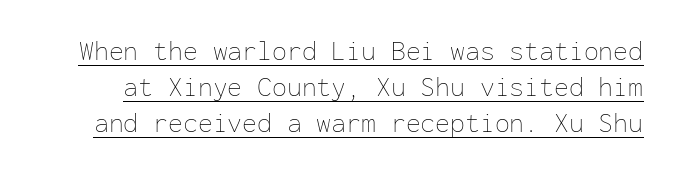
{"italic": "no", "bold": "no", "underline": "yes", "line_spacing": "normal", "line_spacing_ratio": 1.34, "letter_spacing": "normal", "letter_spacing_em": 0.0, "glyph_px": 27}
